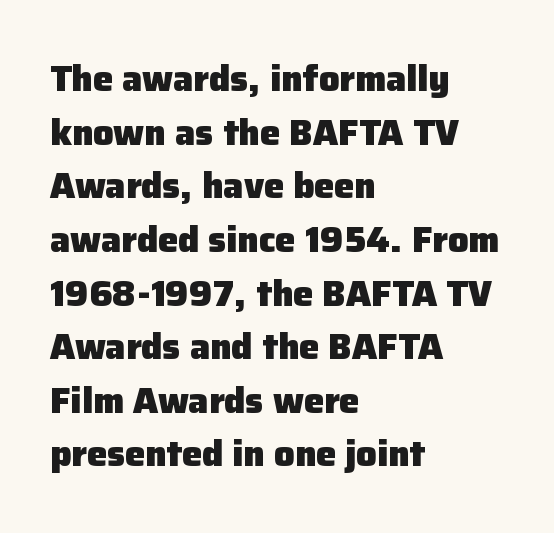
Nope, no serifs anywhere on these letters. Any mark beneath the type? The region is blank. In CSS terms this would be text-align: left. A full-strength bold gives these letters their thick strokes. The rendering uses natural spacing where letterforms have individual widths.
